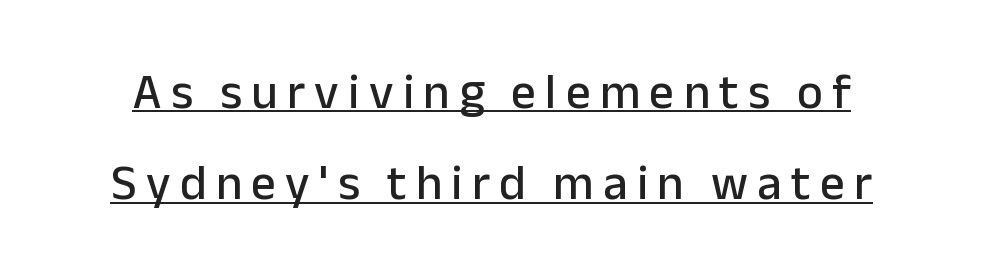
The image shows 49 px sans-serif type, upright; set line spacing 1.86x, underlined; low stroke contrast and a medium x-height.
